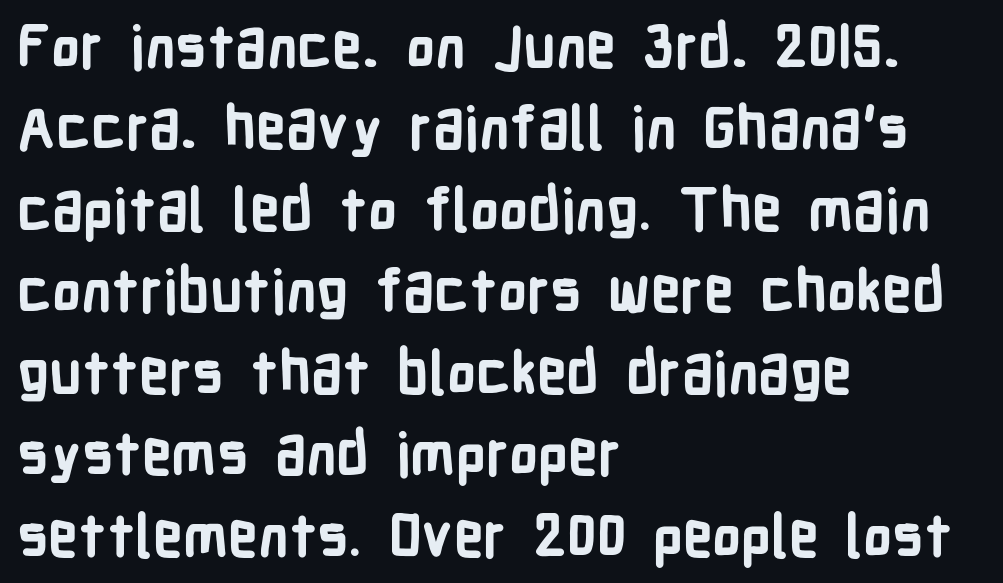
Q: Is the text bold? A: Yes.
Q: Is the text italic (slanted)? A: No, it is upright.
Q: Is the typeface a serif or a sans-serif typeface? A: Sans-serif.
Q: Is the text underlined? A: No.
Q: How is the paragraph aligned? A: Left-aligned.
Q: Is the spacing between letters normal or unusually wide? A: Normal.
Q: Is the spacing between lines tight, normal or loose? A: Normal.
Q: Width (condensed, normal, or wide)? A: Condensed.
Q: Stroke contrast? A: Low.
Q: x-height? A: Medium.
Q: Monospaced? A: No.
